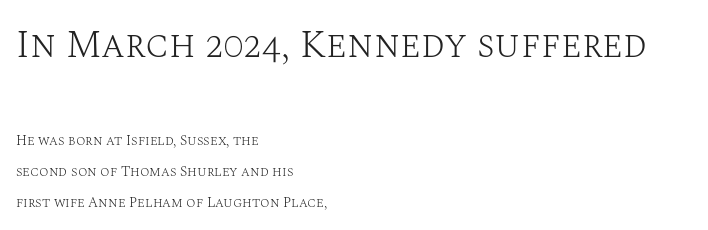
The image shows 38 px light serif type, upright; set left-aligned, loose line spacing (2.2x), normal letter spacing, not underlined; the first (top) block is 2.71x larger; medium stroke contrast and a large x-height.
